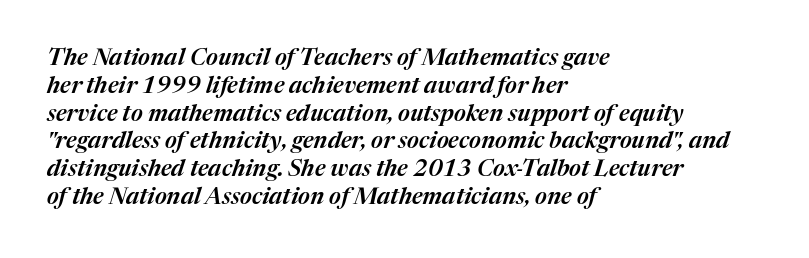
The text carries the slant typical of an italic or oblique font. Words appear dense and cohesive because spacing is normal. The paragraph has a hard left edge and a soft right edge. Letters rest on an invisible, unmarked baseline.
